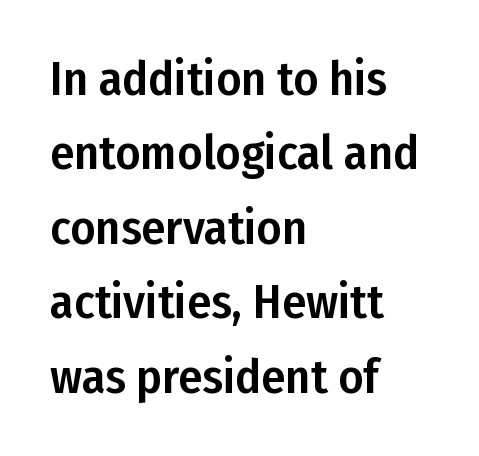
{"serif": "no", "italic": "no", "width": "condensed", "stroke_contrast": "low", "x_height": "medium", "monospaced": "no", "underline": "no", "align": "left", "line_spacing": "normal", "line_spacing_ratio": 1.55, "letter_spacing": "normal", "letter_spacing_em": 0.0, "glyph_px": 48}
